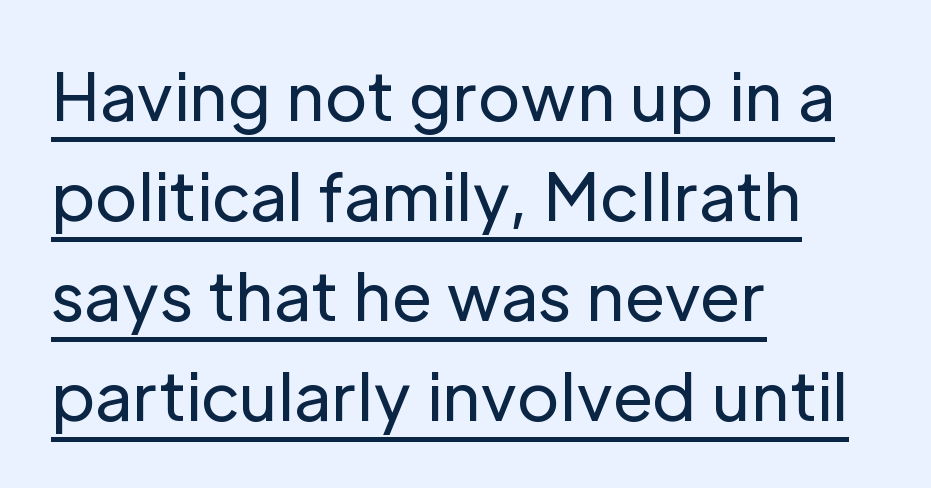
The image shows 65 px regular-weight sans-serif type, upright; set left-aligned, normal line spacing (1.54x), normal letter spacing, underlined; low stroke contrast and a medium x-height.
